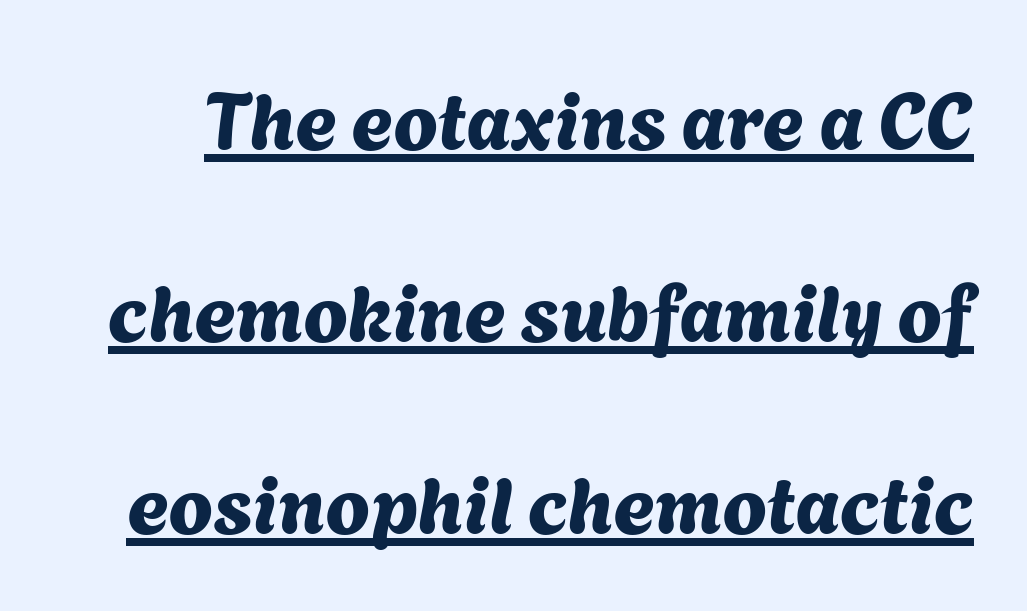
The image shows 80 px sans-serif type; set loose line spacing (2.4x), normal letter spacing, underlined; medium stroke contrast and a medium x-height.
